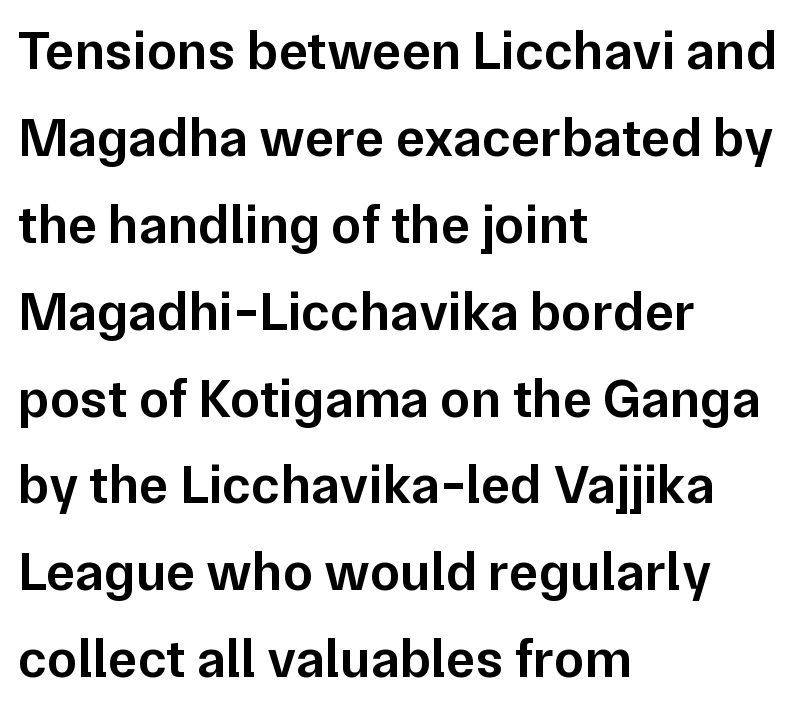
The image shows 55 px semibold sans-serif type, upright; set left-aligned, normal line spacing (1.58x), normal letter spacing, not underlined; low stroke contrast and a medium x-height.
